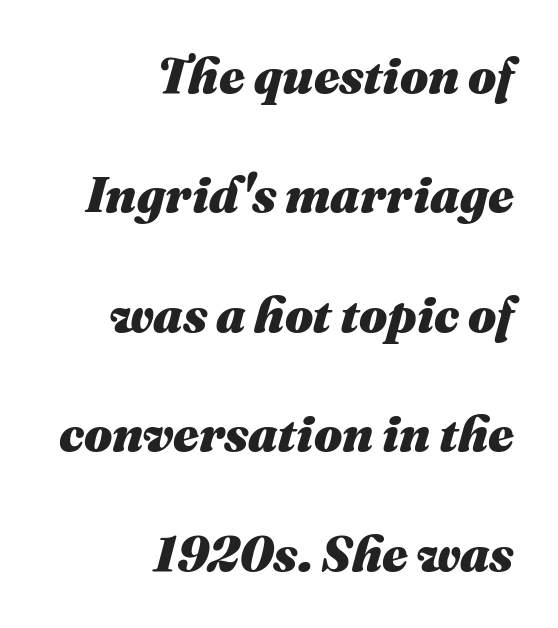
The passage shown leans; its letterforms are oblique. Quick note: underline off. The lines in this sample share a right terminus and differ only in where they begin. Each new line begins a long way beneath the previous one. Heavy-handed strokes throughout: this text is bold. The letters advance in unequal steps, a hallmark of proportional type.
